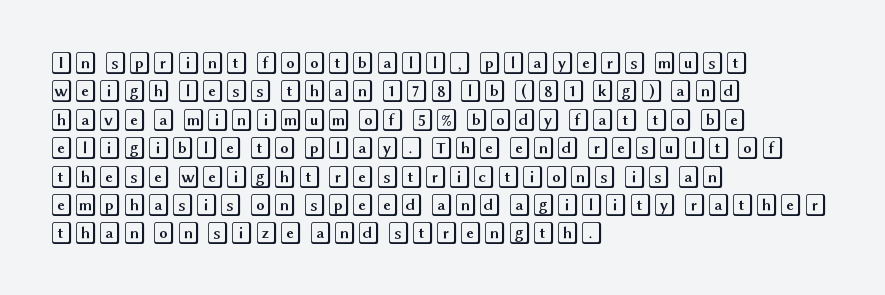
The image shows 22 px text type, upright; set left-aligned, normal line spacing (1.29x), normal letter spacing, not underlined.
